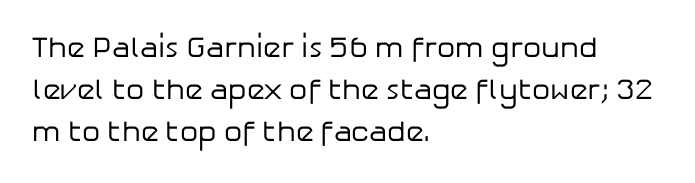
Q: Is the text bold? A: No.
Q: Is the text italic (slanted)? A: No, it is upright.
Q: Is the typeface a serif or a sans-serif typeface? A: Sans-serif.
Q: Is the text underlined? A: No.
Q: How is the paragraph aligned? A: Left-aligned.
Q: Is the spacing between letters normal or unusually wide? A: Normal.
Q: Is the spacing between lines tight, normal or loose? A: Normal.
Q: Width (condensed, normal, or wide)? A: Normal.
Q: Stroke contrast? A: Low.
Q: x-height? A: Medium.
Q: Monospaced? A: No.
